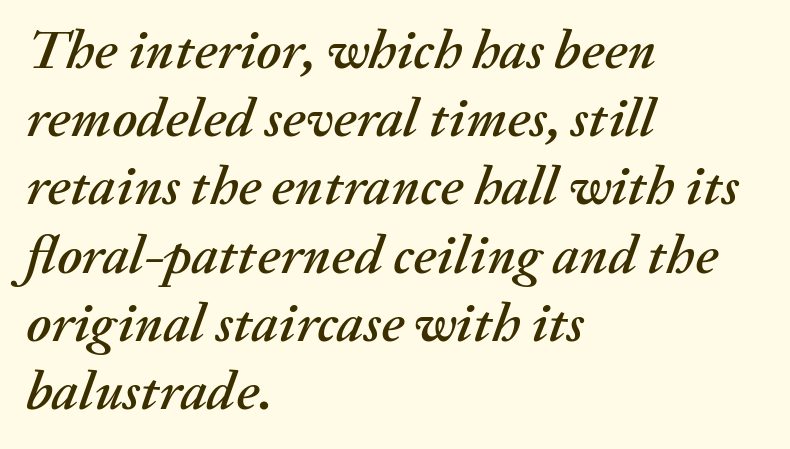
The image shows 55 px text type, italic (leaning right); set left-aligned, line spacing 1.24x, normal letter spacing, not underlined; medium stroke contrast and a medium x-height.
